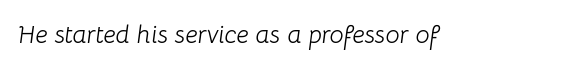
The image shows 25 px text type, italic (leaning right); set normal letter spacing, not underlined.
